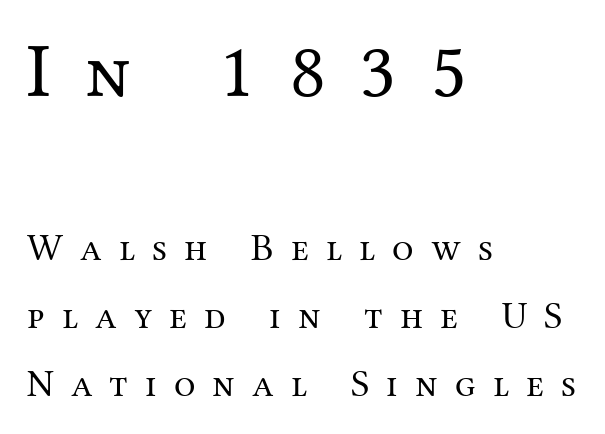
Reading down the block, your eye returns to a fixed left position each line. These two chunks differ in scale, with the top chunk taking the larger measure. The horizontal fit of the characters is loose and conspicuously gappy. The typeface has the unassuming heft of standard copy or less.
